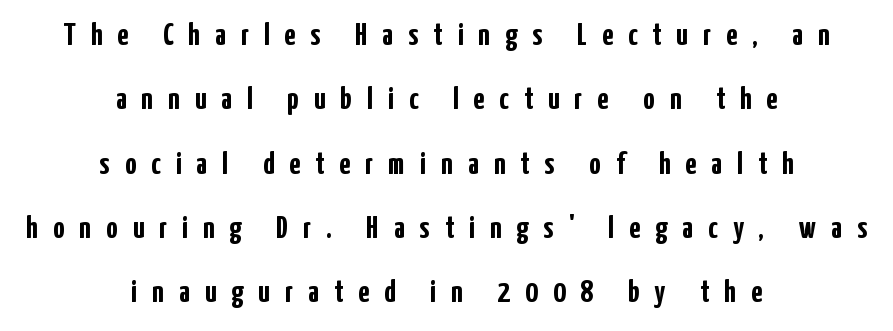
The image shows 32 px semibold, condensed sans-serif type, upright; set centered, loose line spacing (2.01x), unusually wide letter spacing (+0.47 em), not underlined; low stroke contrast and a medium x-height.
